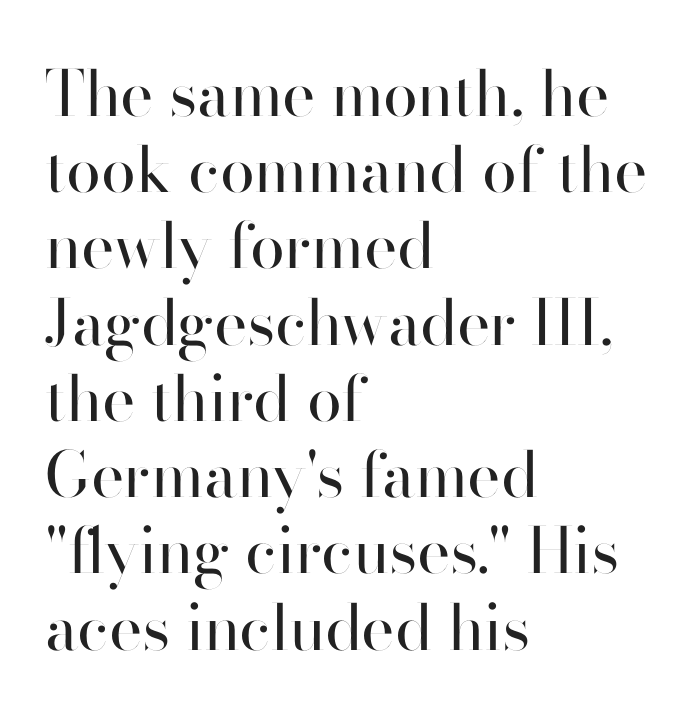
Varying glyph widths throughout — classic text-font behaviour. Descender tails drop into unmarked territory. Ascenders rise straight up at ninety degrees. Stems and bowls with no extra thickness — not bold. Observe the absence of serifs on each vertical stroke in this sample. The tracking reads as untouched default to a designer's eye.
